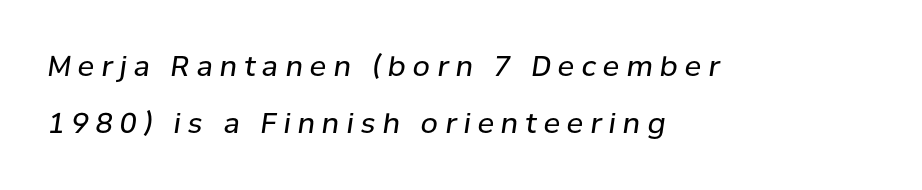
Words float on clear page, feet unadorned. This reads as an unemphasized weight, regular at the heaviest. Display-style spreading of the glyphs; the letterfit is very open. Casual observation: everything's shoved over to the left.
